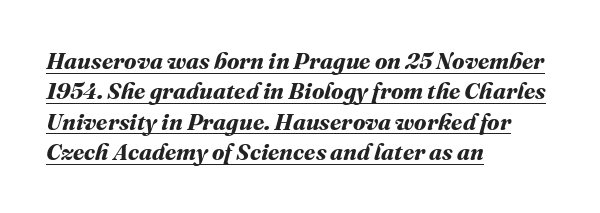
The image shows 23 px bold type; set left-aligned, normal line spacing (1.32x), normal letter spacing, underlined.
